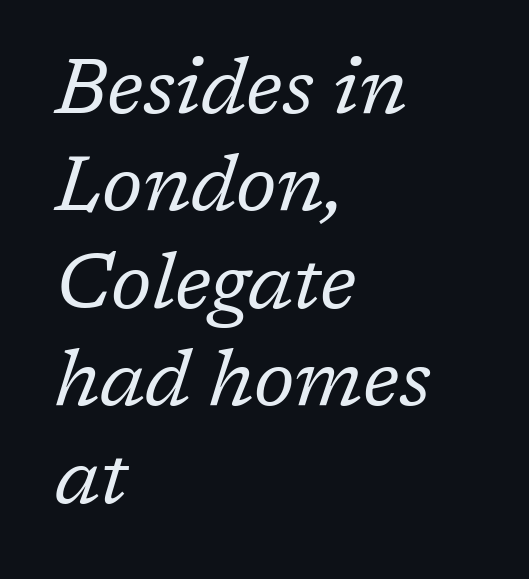
{"serif": "yes", "italic": "yes", "lean": "right", "slant_degrees": 17, "bold": "no", "weight": "regular", "width": "normal", "stroke_contrast": "low", "x_height": "medium", "monospaced": "no", "underline": "no", "align": "left", "line_spacing": "normal", "line_spacing_ratio": 1.25, "letter_spacing": "normal", "letter_spacing_em": 0.0, "glyph_px": 78}
